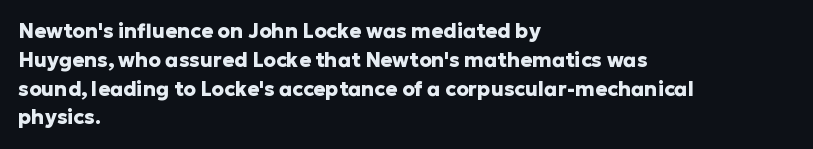
Line starts are locked; line ends wander. Bold? Absolutely — the strokes are thick and heavy. Nobody touched the tracking dial on this one. Bare-footed words on every line. These lines sit exactly where default settings would place them.
